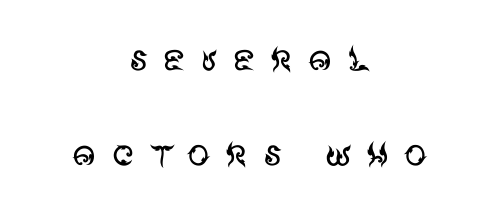
Q: Is the text bold? A: No.
Q: Is the text italic (slanted)? A: No, it is upright.
Q: Is the typeface a serif or a sans-serif typeface? A: Sans-serif.
Q: Is the text underlined? A: No.
Q: How is the paragraph aligned? A: Centered.
Q: Is the spacing between letters normal or unusually wide? A: Unusually wide.
Q: Is the spacing between lines tight, normal or loose? A: Loose.
Q: Width (condensed, normal, or wide)? A: Normal.
Q: Stroke contrast? A: Medium.
Q: x-height? A: Large.
Q: Monospaced? A: No.
